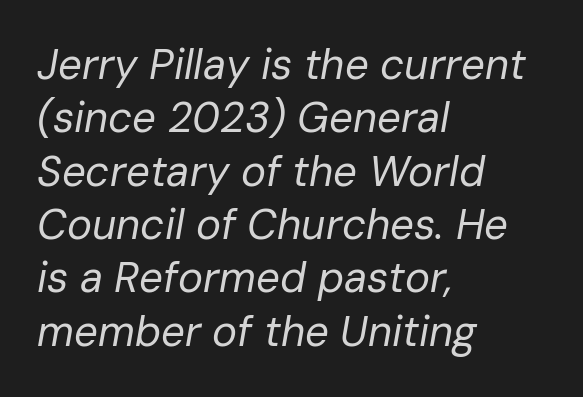
{"italic": "yes", "lean": "right", "slant_degrees": 10, "bold": "no", "weight": "regular", "width": "normal", "stroke_contrast": "low", "x_height": "medium", "monospaced": "no", "underline": "no", "align": "left", "line_spacing": "normal", "line_spacing_ratio": 1.27, "letter_spacing": "normal", "letter_spacing_em": 0.0, "glyph_px": 42}
